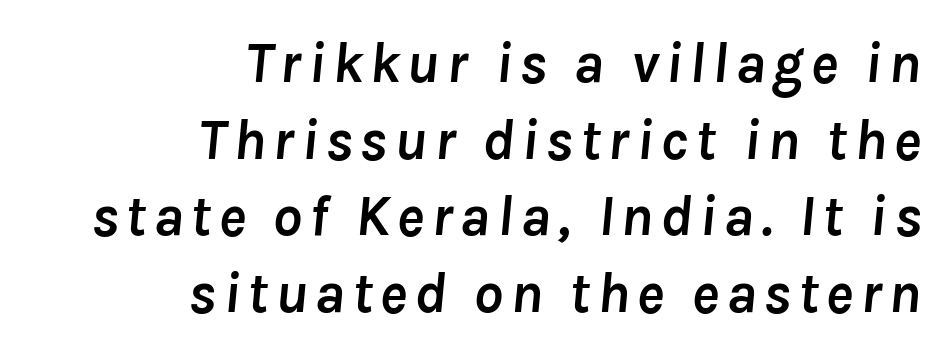
{"italic": "yes", "lean": "right", "slant_degrees": 8, "bold": "yes", "weight": "semibold", "width": "normal", "stroke_contrast": "low", "x_height": "medium", "monospaced": "no", "underline": "no", "align": "right", "line_spacing": "normal", "line_spacing_ratio": 1.32, "glyph_px": 58}
